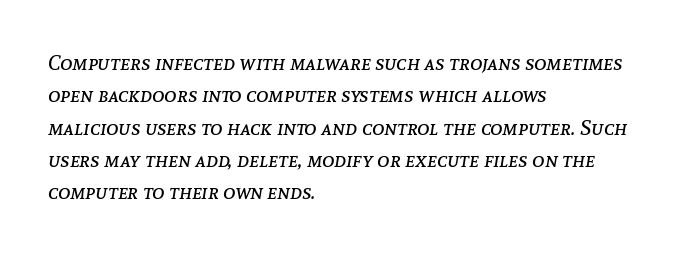
The paragraph has a hard left edge and a soft right edge. You could call the tracking neutral — neither tight nor loose. Is the stroke heavy? The answer is a plain regular-or-lighter. The string is rendered with underlining switched off.
